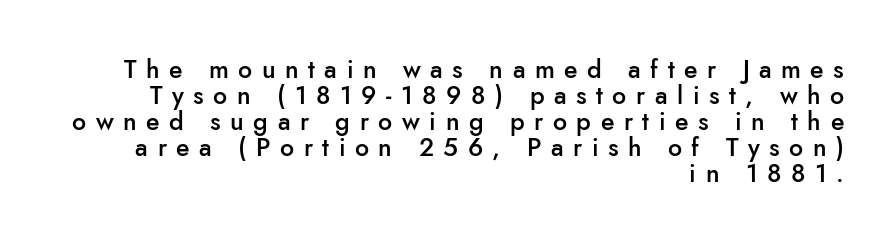
It's the straight-up-and-down kind of type. Horizontal alignment here is rightward, an uncommon choice for prose. What's the leading like? Squeezed, with rows nearly overlapping. Anything drawn beneath the words? Only blank space. Letter spacing: wide. Students, this is semibold: more ink than regular, less than bold.
